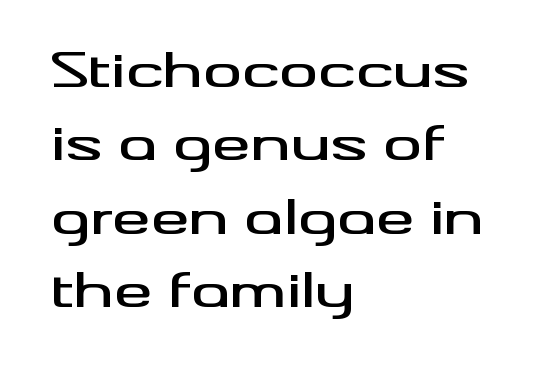
These lines keep a tight, regular rhythm from letter to letter. All the whitespace from short lines collects on the right. This rendering features lettering with no underline. Normally led — the rows are evenly, conventionally spaced. Looks like regular typesetting: each glyph gets only the width it needs.
